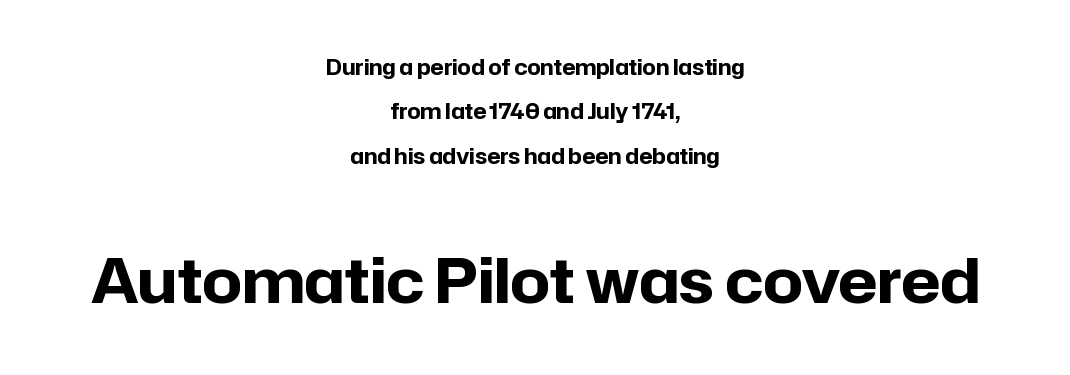
The image shows 62 px bold sans-serif type, upright; set centered, loose line spacing (2.11x), normal letter spacing, not underlined; the second (bottom) block is 2.95x larger; low stroke contrast and a medium x-height.
